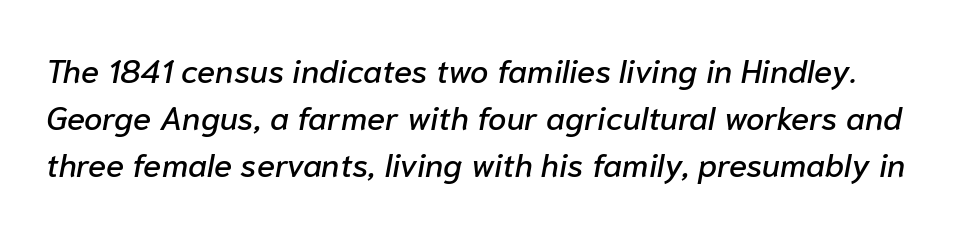
{"italic": "yes", "lean": "right", "slant_degrees": 10, "width": "normal", "stroke_contrast": "low", "x_height": "medium", "monospaced": "no", "underline": "no", "line_spacing": "normal", "line_spacing_ratio": 1.42, "letter_spacing": "normal", "letter_spacing_em": 0.0, "glyph_px": 33}
